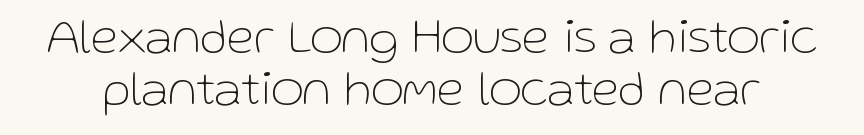
{"serif": "no", "italic": "no", "bold": "no", "weight": "thin", "width": "normal", "stroke_contrast": "low", "x_height": "medium", "monospaced": "no", "underline": "no", "line_spacing": "tight", "line_spacing_ratio": 1.04, "letter_spacing": "normal", "letter_spacing_em": 0.0, "glyph_px": 50}
